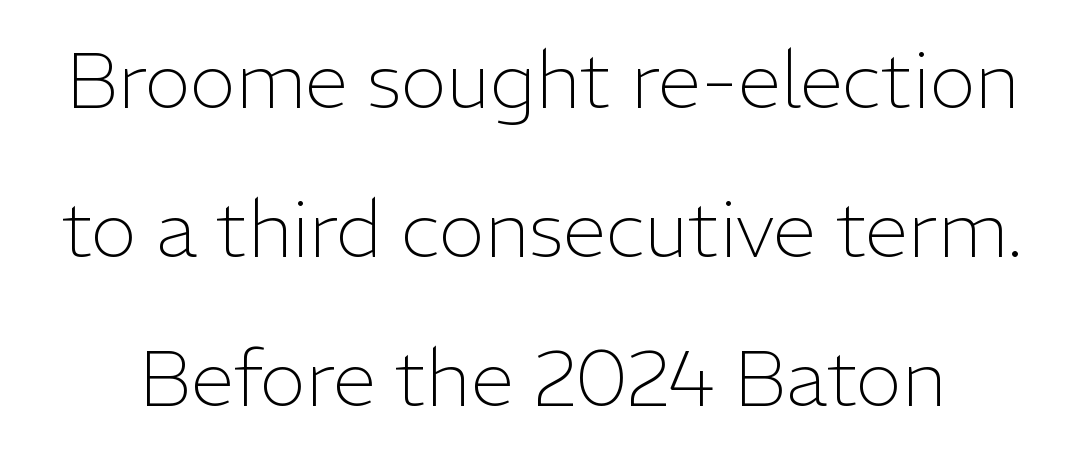
{"serif": "no", "italic": "no", "bold": "no", "weight": "light", "width": "normal", "stroke_contrast": "low", "x_height": "medium", "monospaced": "no", "underline": "no", "line_spacing": "loose", "line_spacing_ratio": 1.91, "letter_spacing": "normal", "letter_spacing_em": 0.0, "glyph_px": 78}
